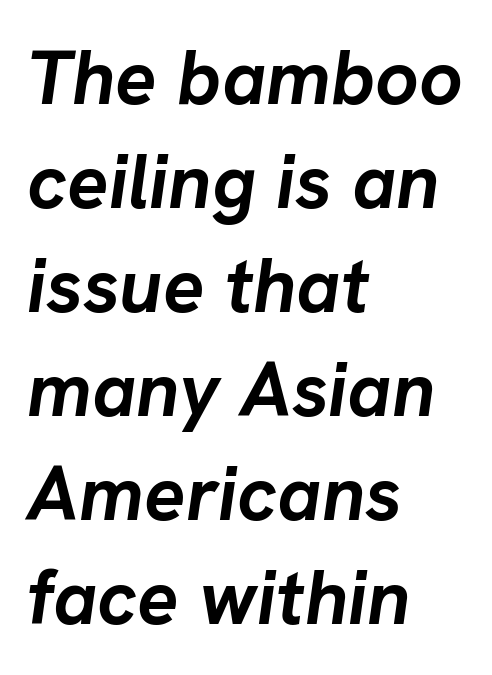
Q: Is the text bold? A: Yes.
Q: Is the text italic (slanted)? A: Yes, it leans right by about 8 degrees.
Q: Is the text underlined? A: No.
Q: How is the paragraph aligned? A: Left-aligned.
Q: Is the spacing between letters normal or unusually wide? A: Normal.
Q: Is the spacing between lines tight, normal or loose? A: Normal.
Q: Width (condensed, normal, or wide)? A: Normal.
Q: Stroke contrast? A: Low.
Q: x-height? A: Medium.
Q: Monospaced? A: No.
